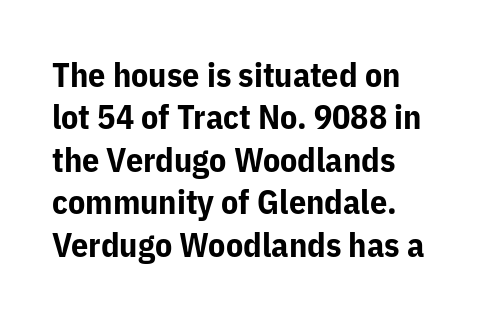
The image shows 34 px bold sans-serif type, upright; set left-aligned, normal line spacing (1.25x), normal letter spacing, not underlined; low stroke contrast and a medium x-height.
